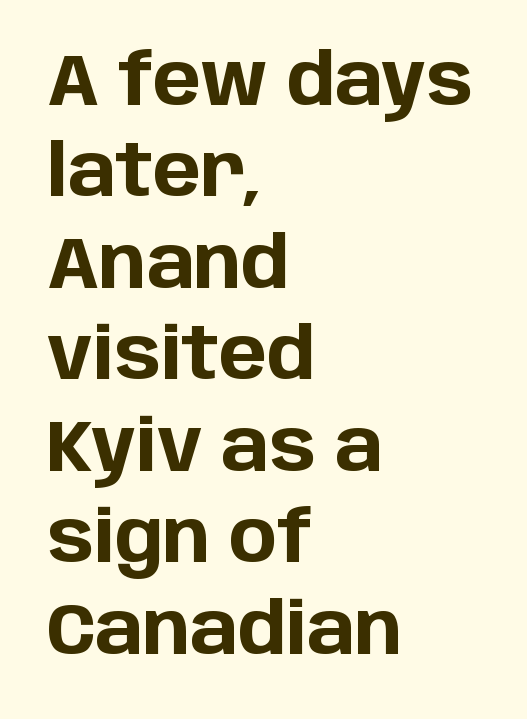
Leftover space on each line is placed entirely after the last word. The characters display no serif detailing; their extremities are plain. Note the varied advance widths — an 'i' is clearly narrower than an 'm'. Underline: absent. The block of text has a typical density, with ordinary space between rows.
